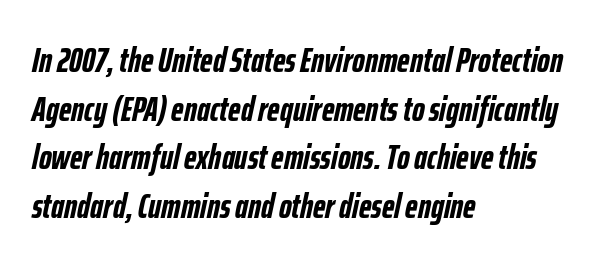
{"italic": "yes", "lean": "right", "slant_degrees": 12, "bold": "yes", "weight": "semibold", "width": "condensed", "stroke_contrast": "low", "x_height": "medium", "monospaced": "no", "underline": "no", "align": "left", "line_spacing": "normal", "line_spacing_ratio": 1.39, "letter_spacing": "normal", "letter_spacing_em": 0.0, "glyph_px": 35}
